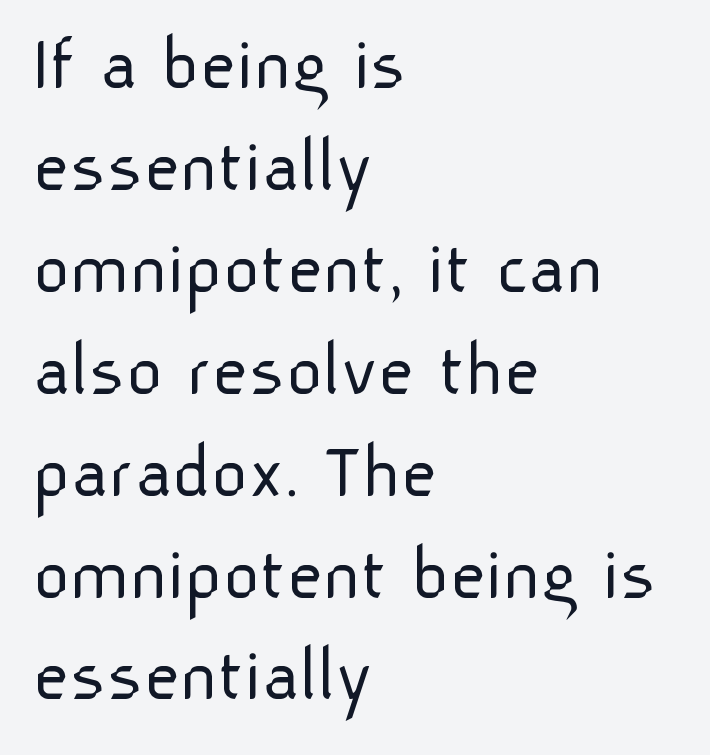
Q: Is the text bold? A: No.
Q: Is the text italic (slanted)? A: No, it is upright.
Q: Is the typeface a serif or a sans-serif typeface? A: Sans-serif.
Q: Is the text underlined? A: No.
Q: How is the paragraph aligned? A: Left-aligned.
Q: Is the spacing between letters normal or unusually wide? A: Normal.
Q: Is the spacing between lines tight, normal or loose? A: Normal.
Q: Width (condensed, normal, or wide)? A: Normal.
Q: Stroke contrast? A: Low.
Q: x-height? A: Medium.
Q: Monospaced? A: No.
